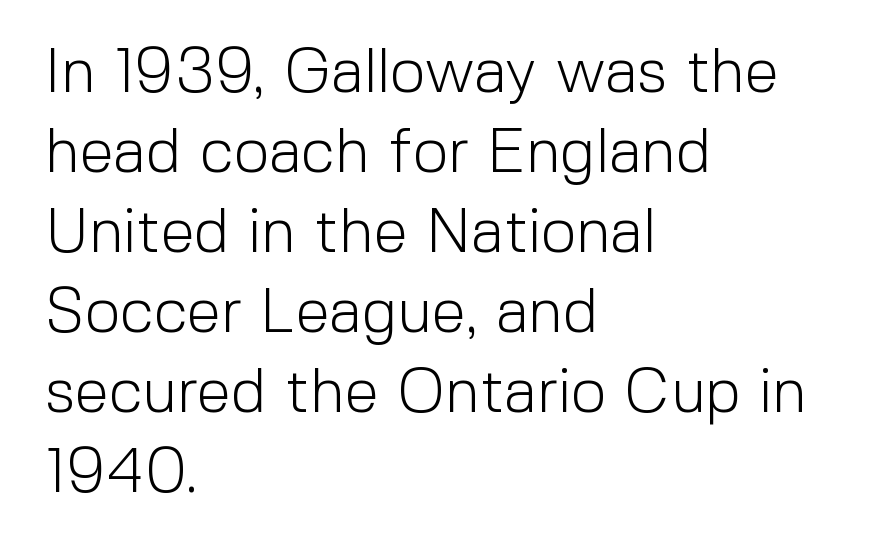
The image shows 62 px light sans-serif type, upright; set left-aligned, normal line spacing (1.29x), normal letter spacing, not underlined; a medium x-height.
